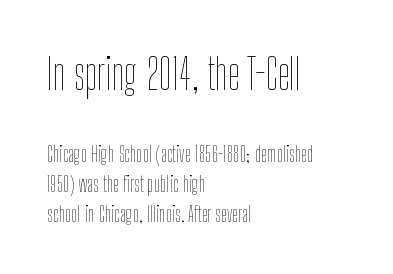
The image shows 43 px thin, condensed type, upright; set left-aligned, normal line spacing (1.36x), normal letter spacing, not underlined; the first (top) block is 1.95x larger; low stroke contrast and a medium x-height.
